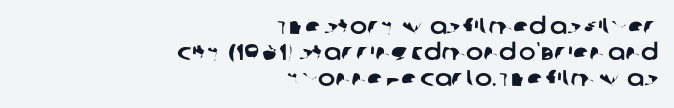
The paragraph shown leans on its right margin. Closely set lines give the paragraph a compact silhouette. Letters rest on an invisible, unmarked baseline. You could call the tracking neutral — neither tight nor loose.
